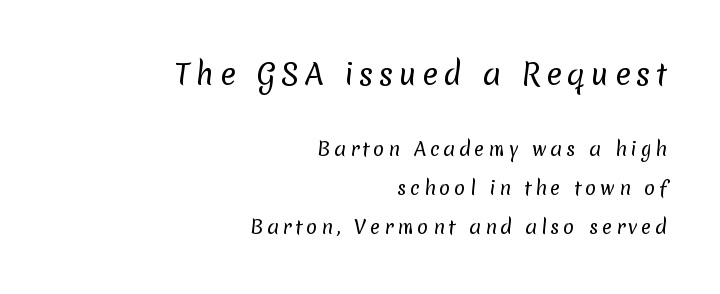
The image shows 29 px regular-weight sans-serif type; set right-aligned, loose line spacing (2.04x), not underlined; the first (top) block is 1.53x larger; low stroke contrast and a medium x-height.
